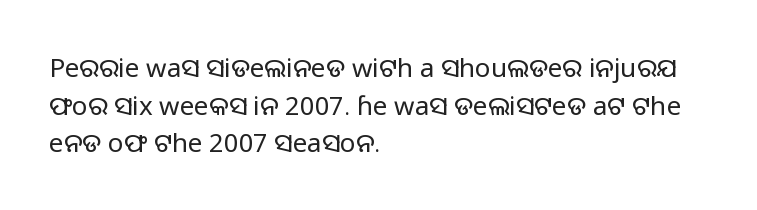
The image shows 26 px text type, upright; set left-aligned, normal line spacing (1.45x), normal letter spacing, not underlined.
